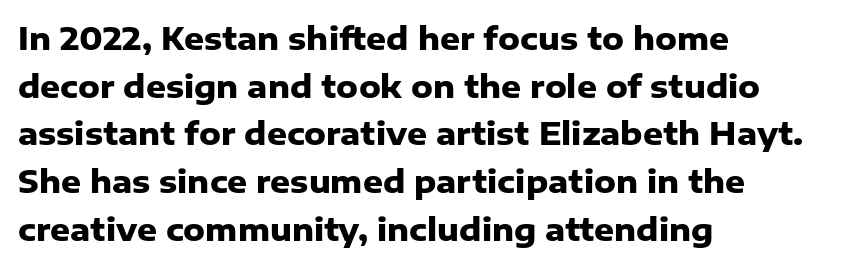
Q: Is the text bold? A: Yes.
Q: Is the text italic (slanted)? A: No, it is upright.
Q: Is the typeface a serif or a sans-serif typeface? A: Sans-serif.
Q: Is the text underlined? A: No.
Q: How is the paragraph aligned? A: Left-aligned.
Q: Is the spacing between letters normal or unusually wide? A: Normal.
Q: Is the spacing between lines tight, normal or loose? A: Normal.
Q: Width (condensed, normal, or wide)? A: Normal.
Q: Stroke contrast? A: Low.
Q: x-height? A: Medium.
Q: Monospaced? A: No.
